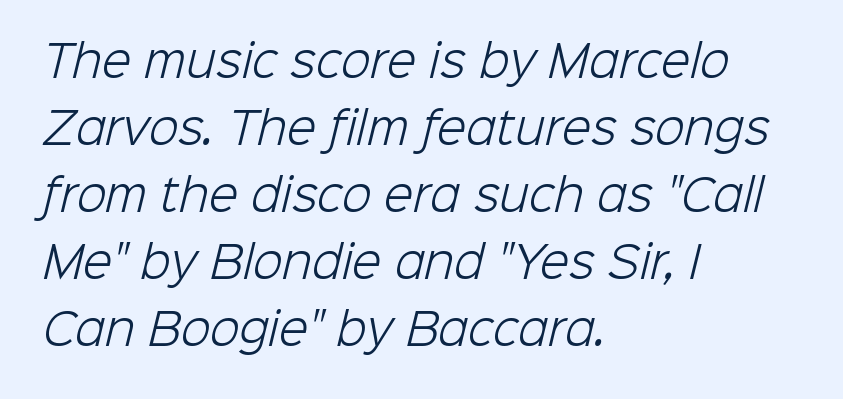
In terms of letterform style, serifs are entirely absent. Honestly, the row spacing looks completely unremarkable. Letters have the restrained weight of plain body copy at most. Layout note: lines flush left. Caption: standard tracking, unaltered. Check the space under the baseline: it is left empty.
